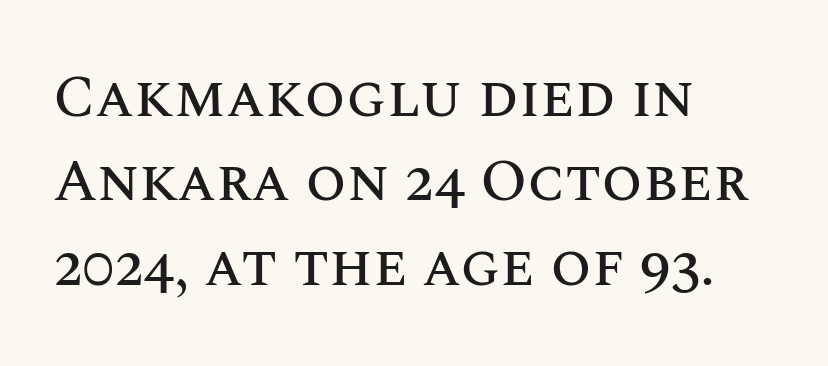
The lines sit at an ordinary, default distance from one another. These lines are rendered in a variable-pitch font. Check the space under the baseline: it is left empty. All the whitespace from short lines collects on the right. Nothing unusual about the tracking: characters are spaced as the font intends. If you drew a line through each stem, it would be perfectly vertical.
